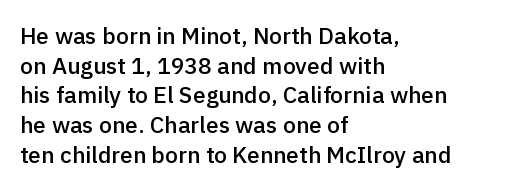
{"italic": "no", "bold": "semi", "underline": "no", "align": "left", "line_spacing": "normal", "line_spacing_ratio": 1.29, "letter_spacing": "normal", "letter_spacing_em": 0.0, "glyph_px": 23}
